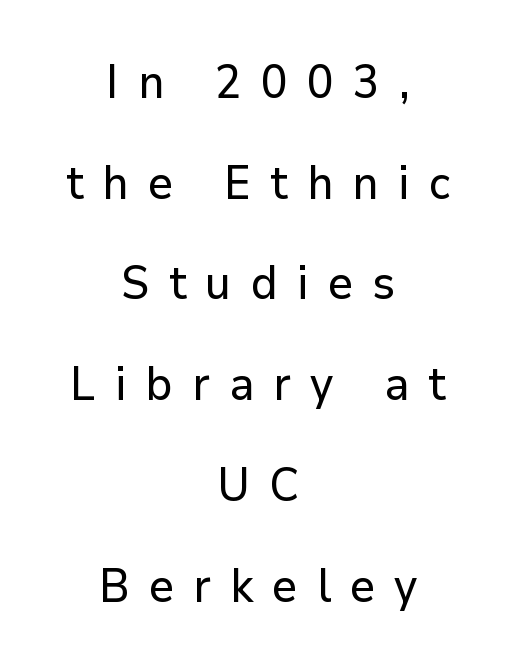
The passage shown is typed in a proportional face where columns would drift. The typesetter chose a symmetrical, centered arrangement here. No feet cap the strokes, marking this as sans-serif type. Each word looks stretched out because of the extra space between its letters. How would I describe the line gaps? Wide and relaxed.
